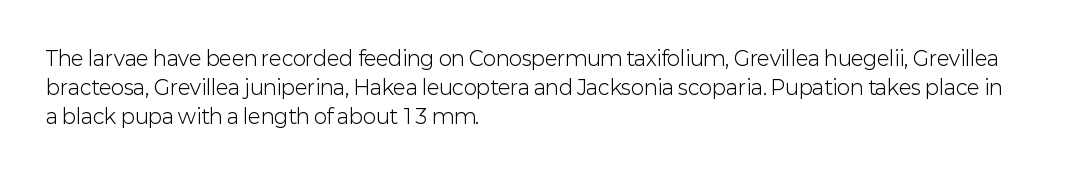
The image shows 20 px text type, upright; set left-aligned, normal line spacing (1.46x), normal letter spacing, not underlined.
